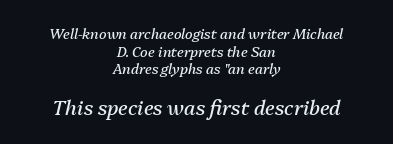
{"italic": "yes", "lean": "right", "slant_degrees": 13, "bold": "no", "underline": "no", "align": "center", "line_spacing": "normal", "line_spacing_ratio": 1.26, "letter_spacing": "normal", "letter_spacing_em": 0.0, "larger_block": "second", "size_ratio": 1.43, "glyph_px": 20}
